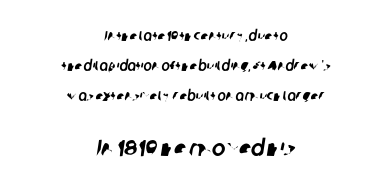
Q: Is the text underlined? A: No.
Q: How is the paragraph aligned? A: Centered.
Q: Is the spacing between letters normal or unusually wide? A: Normal.
Q: Is the spacing between lines tight, normal or loose? A: Loose.
Q: Which block of text is set in a larger size, the first (top) or the second (bottom)? A: The second (bottom) one.
